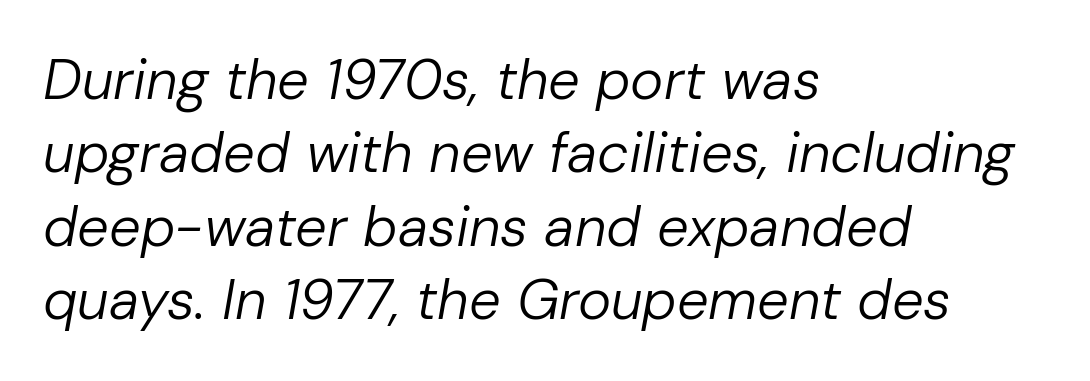
The image shows 56 px regular-weight type, italic (leaning right); set left-aligned, normal line spacing (1.31x), normal letter spacing, not underlined; low stroke contrast and a medium x-height.
